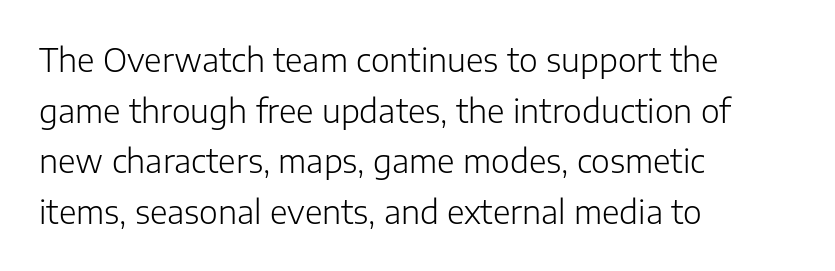
Q: Is the text bold? A: No.
Q: Is the text italic (slanted)? A: No, it is upright.
Q: Is the typeface a serif or a sans-serif typeface? A: Sans-serif.
Q: Is the text underlined? A: No.
Q: How is the paragraph aligned? A: Left-aligned.
Q: Is the spacing between letters normal or unusually wide? A: Normal.
Q: Is the spacing between lines tight, normal or loose? A: Normal.
Q: Width (condensed, normal, or wide)? A: Normal.
Q: Stroke contrast? A: Low.
Q: x-height? A: Medium.
Q: Monospaced? A: No.
